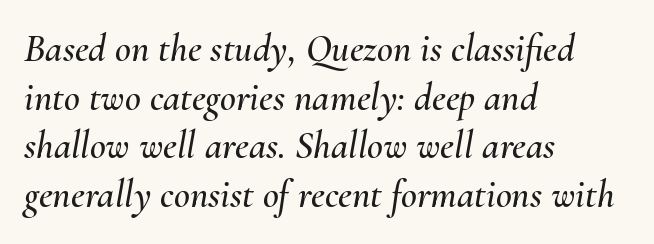
Is the letter spacing exaggerated? No — it looks like the ordinary default. No word sits above an underline. This sample has the flowing, uneven cadence of proportional lettering. Students, observe: this is what conventionally led text looks like.
